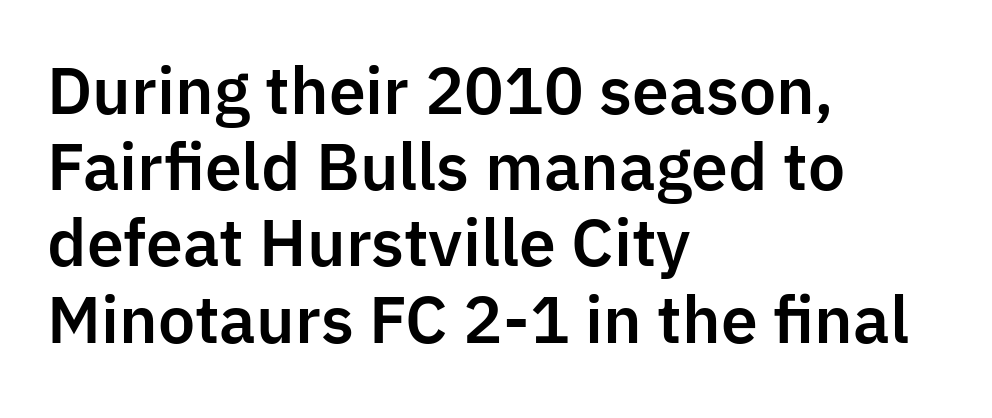
Q: Is the text italic (slanted)? A: No, it is upright.
Q: Is the typeface a serif or a sans-serif typeface? A: Sans-serif.
Q: Is the text underlined? A: No.
Q: How is the paragraph aligned? A: Left-aligned.
Q: Is the spacing between letters normal or unusually wide? A: Normal.
Q: Width (condensed, normal, or wide)? A: Normal.
Q: Stroke contrast? A: Low.
Q: x-height? A: Medium.
Q: Monospaced? A: No.
